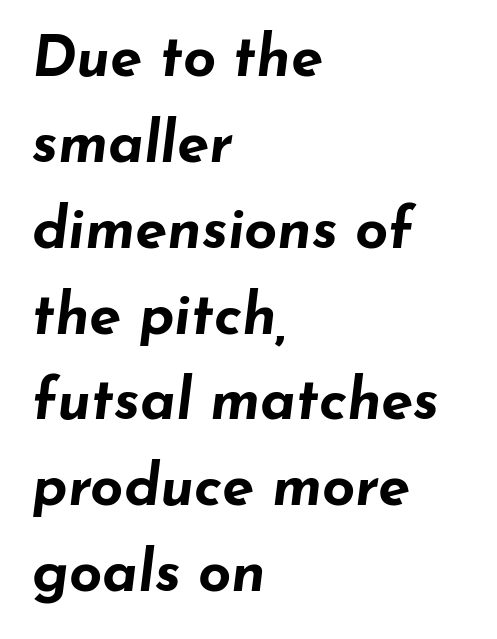
Does the leading feel generous? No, just average. Note the varied advance widths — an 'i' is clearly narrower than an 'm'. The passage shown has conventional tracking throughout. The gap between lines stays unmarked. Weight: bold. Casual observation: everything's shoved over to the left.
